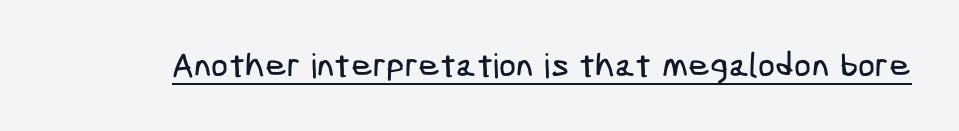
The lettering is marked with a stroke running underneath it. The horizontal fit of the characters is conventional and even. Stroke terminals: plain, sans-serif.
